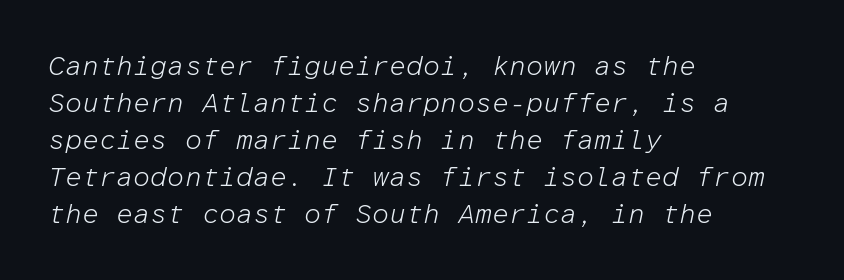
Honestly, the letter spacing is just normal — you wouldn't notice it. These glyphs show unthickened strokes, regular width or finer. The glyphs look as if they've been sheared to an angle. Underline: absent. The compositor pushed each line to the left boundary. The space between consecutive lines is moderate.
